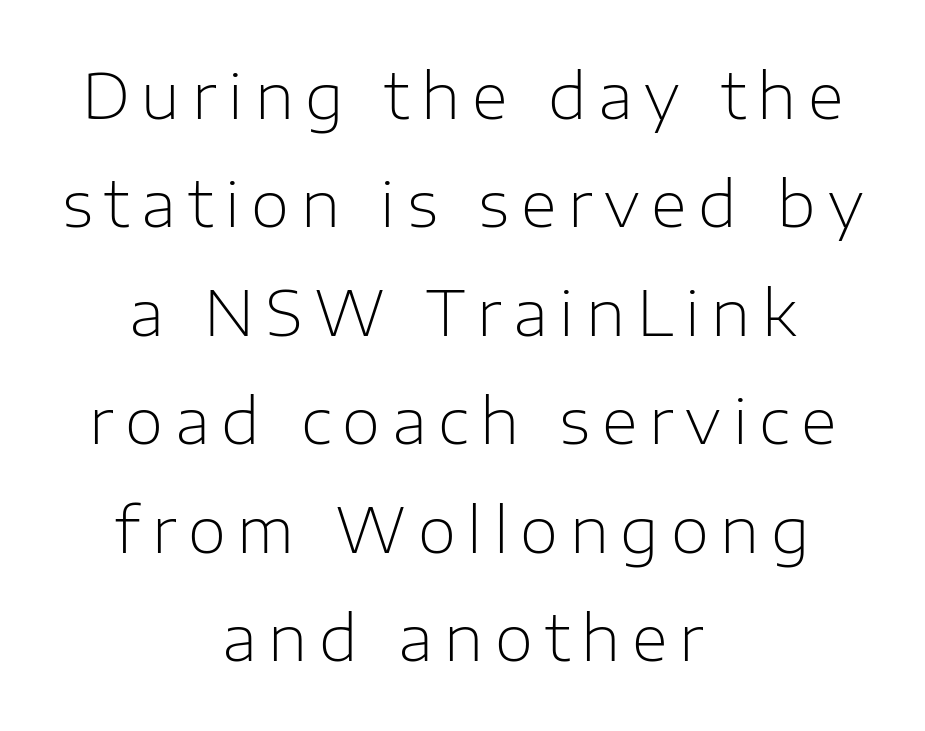
If you folded the block vertically in half, each line would mirror itself in length. Italic: no, the glyphs are upright roman. What kind of face is this? One without serifs — a sans. Letters rest on an invisible, unmarked baseline. Stem width sits at or under what a default text font uses. You could not count columns in this text — the font is proportionally spaced.
